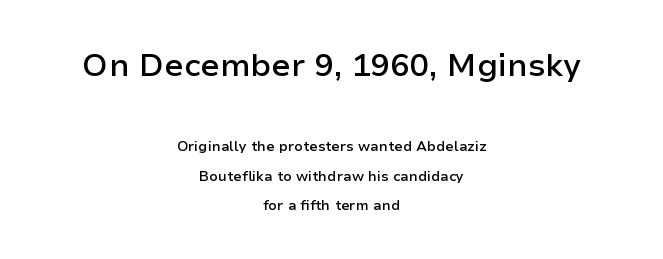
The image shows 32 px semibold sans-serif type, upright; set centered, loose line spacing (2.11x), normal letter spacing, not underlined; the first (top) block is 2.29x larger; low stroke contrast and a medium x-height.
